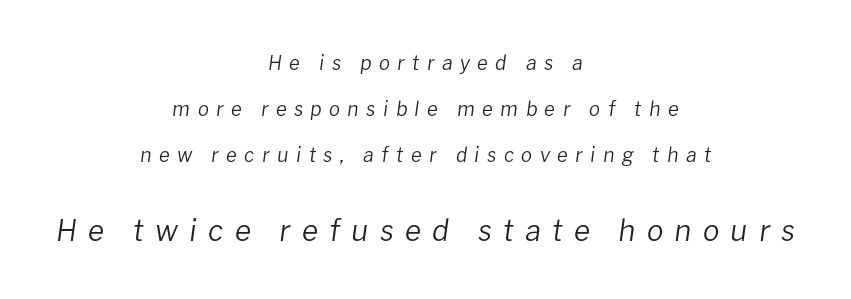
{"italic": "yes", "lean": "right", "slant_degrees": 8, "bold": "no", "weight": "regular", "width": "normal", "stroke_contrast": "low", "x_height": "medium", "monospaced": "no", "underline": "no", "align": "center", "line_spacing": "loose", "line_spacing_ratio": 2.29, "letter_spacing": "wide", "letter_spacing_em": 0.37, "larger_block": "second", "size_ratio": 1.5, "glyph_px": 30}
